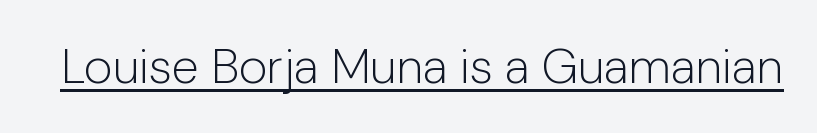
The image shows 49 px light sans-serif type, upright; set normal letter spacing, underlined; low stroke contrast and a medium x-height.
